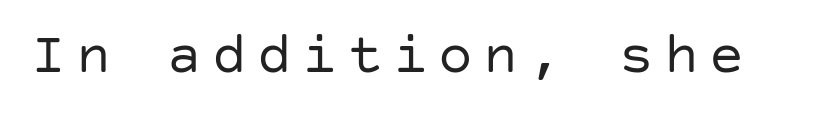
{"serif": "no", "italic": "no", "bold": "no", "weight": "regular", "width": "normal", "stroke_contrast": "low", "x_height": "large", "underline": "no", "glyph_px": 58}
